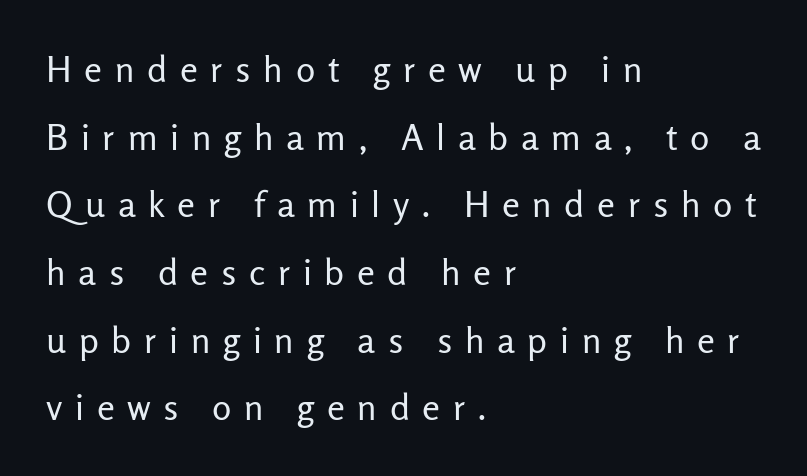
{"serif": "no", "italic": "no", "bold": "no", "weight": "regular", "width": "normal", "stroke_contrast": "low", "x_height": "medium", "monospaced": "no", "underline": "no", "align": "left", "line_spacing_ratio": 1.88, "letter_spacing": "wide", "letter_spacing_em": 0.35, "glyph_px": 36}
